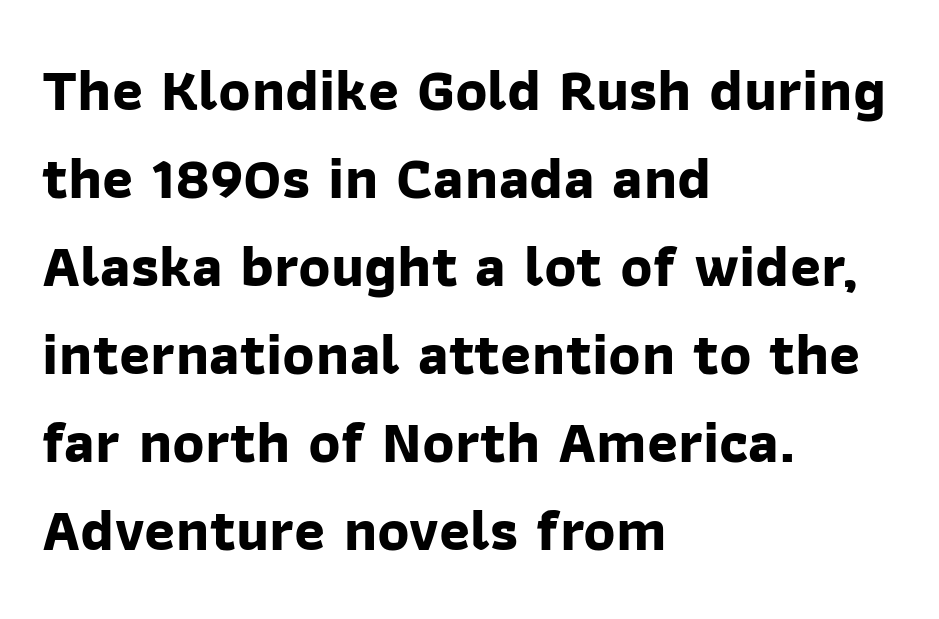
Leftover space on each line is placed entirely after the last word. The string is rendered with underlining switched off. Looks like regular typesetting: each glyph gets only the width it needs. The leading is moderate, giving the passage an even texture. The typeface chosen for these lines omits serifs. The rendering keeps characters at their native spacing.
